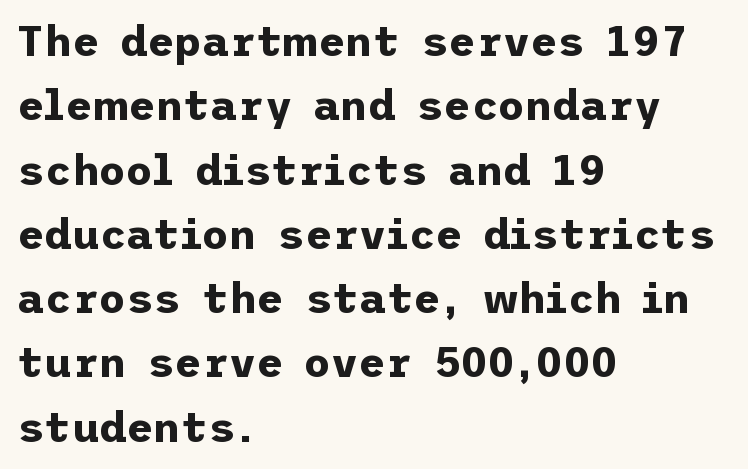
The image shows 42 px bold sans-serif type, upright; set left-aligned, normal line spacing (1.53x), normal letter spacing, not underlined; low stroke contrast and a medium x-height.
